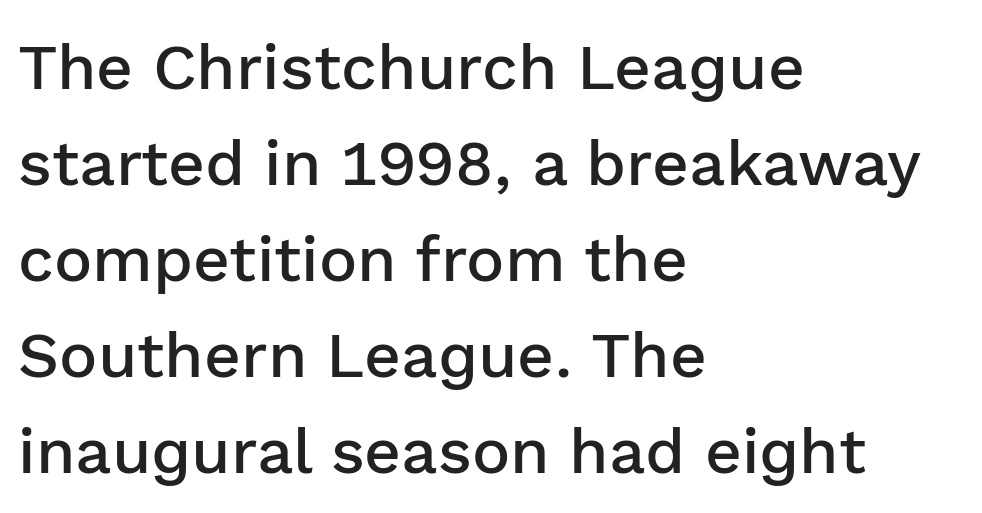
The image shows 64 px semibold sans-serif type, upright; set left-aligned, normal line spacing (1.5x), normal letter spacing, not underlined; low stroke contrast and a medium x-height.
